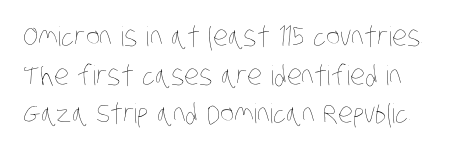
The image shows 27 px text type; set left-aligned, normal line spacing (1.43x), normal letter spacing, not underlined.
